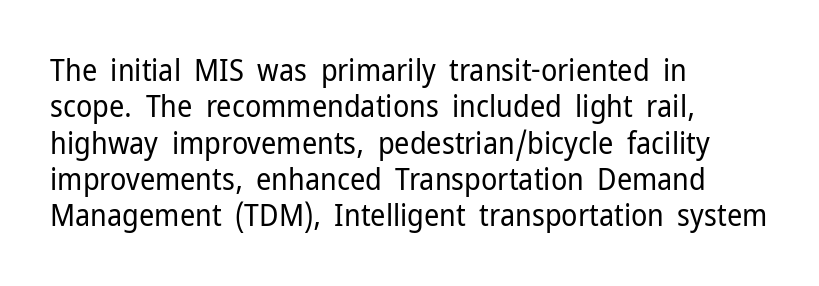
The image shows 30 px regular-weight sans-serif type, upright; set left-aligned, line spacing 1.21x, normal letter spacing, not underlined; low stroke contrast and a medium x-height.
